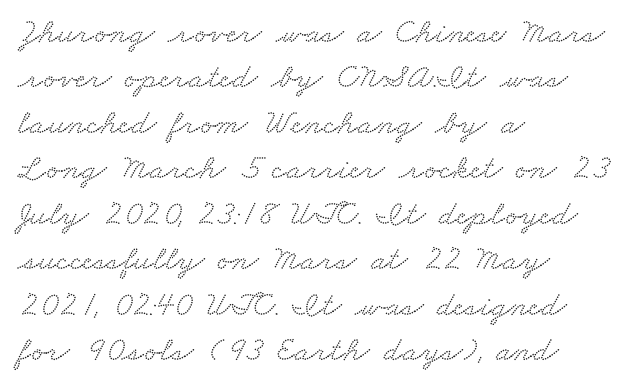
Q: Is the text underlined? A: No.
Q: How is the paragraph aligned? A: Left-aligned.
Q: Is the spacing between letters normal or unusually wide? A: Normal.
Q: Is the spacing between lines tight, normal or loose? A: Normal.
Q: Width (condensed, normal, or wide)? A: Wide.
Q: Stroke contrast? A: Low.
Q: x-height? A: Small.
Q: Monospaced? A: No.
